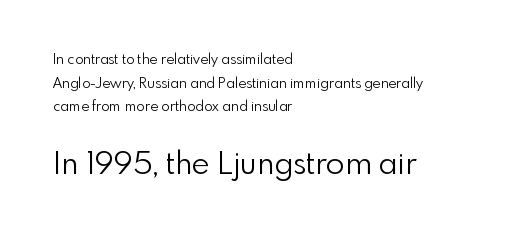
The axis of the letterforms is exactly vertical. Which chunk is bigger? The second one — the bottom block dwarfs the top. The rendering uses natural spacing where letterforms have individual widths. Observe the absence of serifs on each vertical stroke in this sample. Summary of vertical rhythm: regular, with standard interline spacing.
